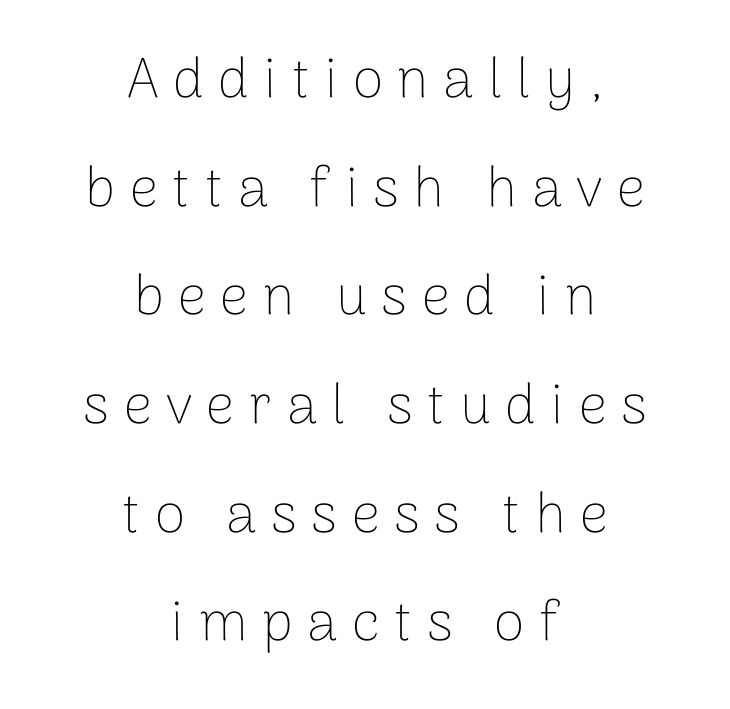
Bold? No — there's no thickening of the strokes. Tracking value appears strongly positive — letters spread wide. A typesetter would call this leading open, well beyond the default. Decoration check: the copy has no underline. You could not count columns in this text — the font is proportionally spaced.
